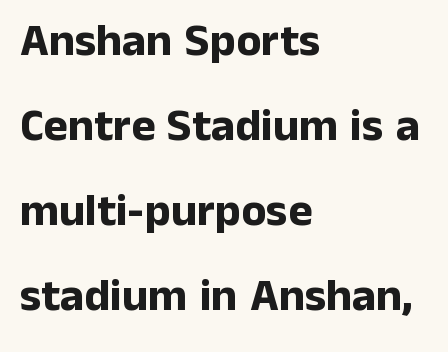
{"serif": "no", "italic": "no", "bold": "yes", "weight": "bold", "width": "normal", "stroke_contrast": "low", "x_height": "medium", "monospaced": "no", "underline": "no", "align": "left", "line_spacing_ratio": 1.85, "letter_spacing": "normal", "letter_spacing_em": 0.0, "glyph_px": 46}
